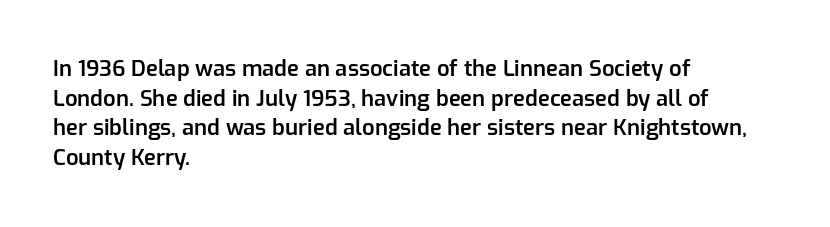
The image shows 22 px text type, upright; set left-aligned, normal line spacing (1.35x), normal letter spacing, not underlined.
